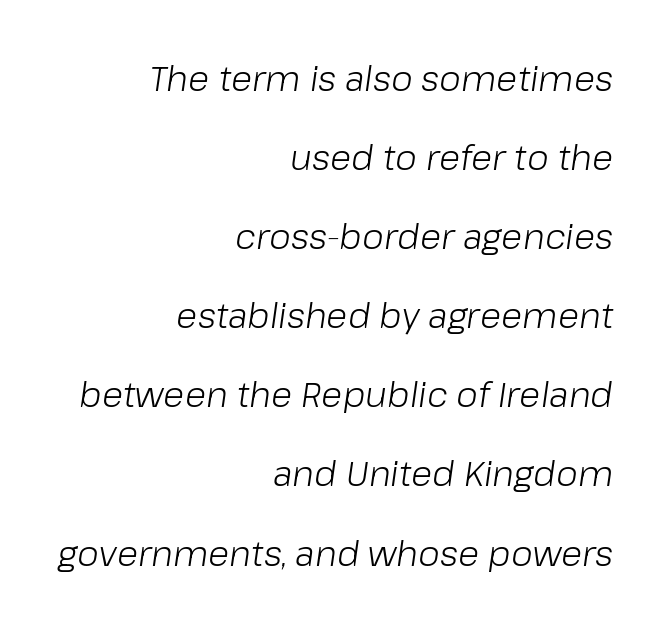
{"italic": "yes", "lean": "right", "slant_degrees": 8, "bold": "no", "weight": "light", "width": "normal", "stroke_contrast": "low", "x_height": "medium", "monospaced": "no", "underline": "no", "align": "right", "line_spacing": "loose", "line_spacing_ratio": 2.26, "letter_spacing": "normal", "letter_spacing_em": 0.0, "glyph_px": 35}
